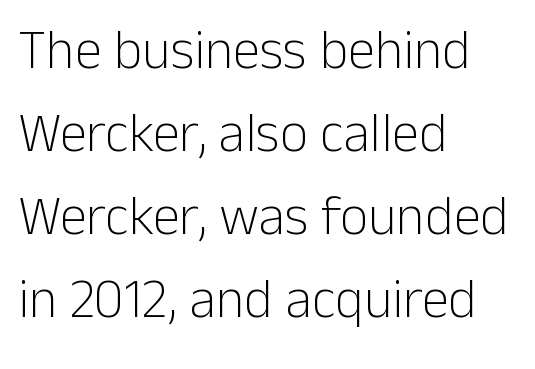
{"serif": "no", "italic": "no", "bold": "no", "weight": "light", "width": "normal", "stroke_contrast": "low", "x_height": "medium", "monospaced": "no", "underline": "no", "align": "left", "line_spacing": "normal", "line_spacing_ratio": 1.51, "letter_spacing": "normal", "letter_spacing_em": 0.0, "glyph_px": 55}
